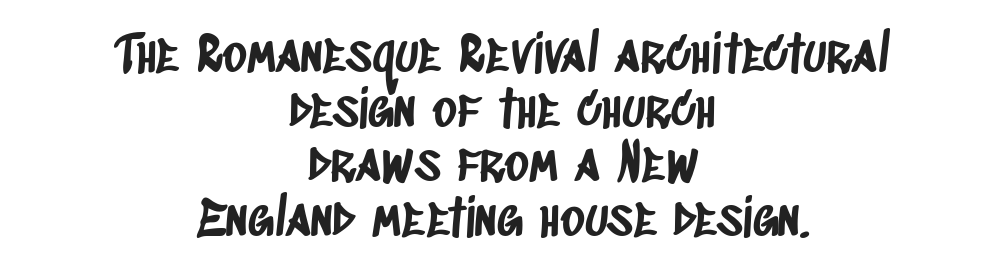
The image shows 52 px condensed sans-serif type; set centered, tight line spacing (1.05x), normal letter spacing, not underlined; low stroke contrast and a large x-height.
